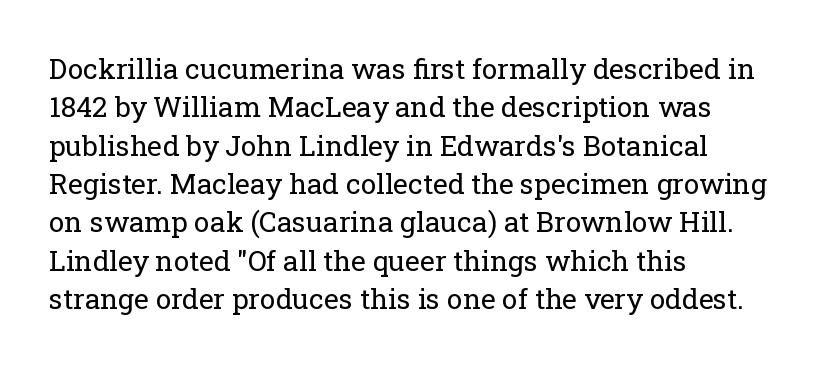
Q: Is the text bold? A: No.
Q: Is the text italic (slanted)? A: No, it is upright.
Q: Is the typeface a serif or a sans-serif typeface? A: Serif.
Q: Is the text underlined? A: No.
Q: How is the paragraph aligned? A: Left-aligned.
Q: Is the spacing between letters normal or unusually wide? A: Normal.
Q: Is the spacing between lines tight, normal or loose? A: Normal.
Q: Width (condensed, normal, or wide)? A: Normal.
Q: Stroke contrast? A: Low.
Q: x-height? A: Medium.
Q: Monospaced? A: No.
